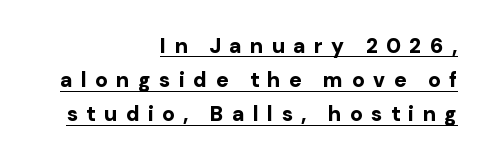
The image shows 21 px bold type, upright; set right-aligned, normal line spacing (1.63x), unusually wide letter spacing (+0.4 em), underlined.
